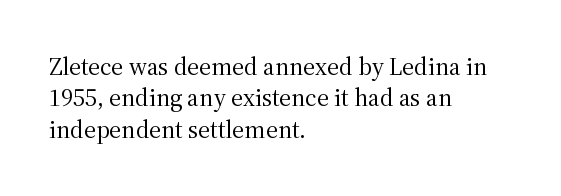
{"italic": "no", "bold": "no", "underline": "no", "align": "left", "line_spacing": "normal", "line_spacing_ratio": 1.26, "letter_spacing": "normal", "letter_spacing_em": 0.0, "glyph_px": 25}
